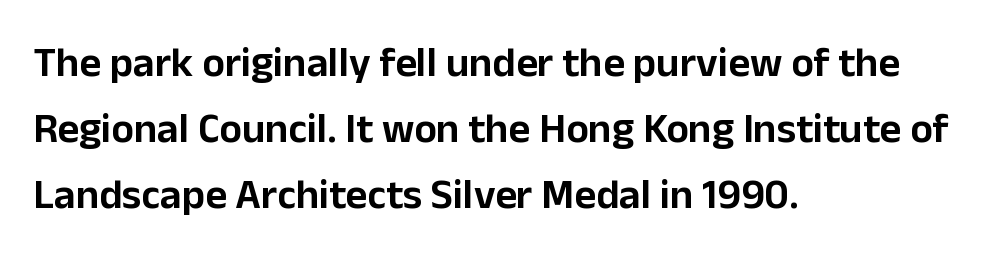
These lines are rendered in a variable-pitch font. The rendering keeps characters at their native spacing. A normal amount of white space separates one row of letters from the next. Are there feet on the stems? There aren't — it's a sans. Does the lettering tilt? It doesn't — this is upright. Underlining? Definitely not there.
